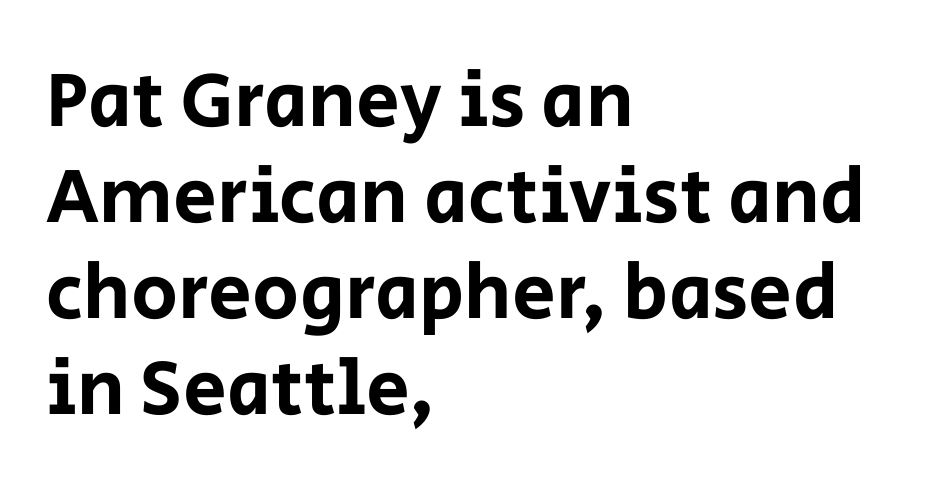
{"serif": "no", "italic": "no", "width": "normal", "stroke_contrast": "low", "x_height": "large", "monospaced": "no", "underline": "no", "align": "left", "line_spacing_ratio": 1.23, "letter_spacing": "normal", "letter_spacing_em": 0.0, "glyph_px": 78}
